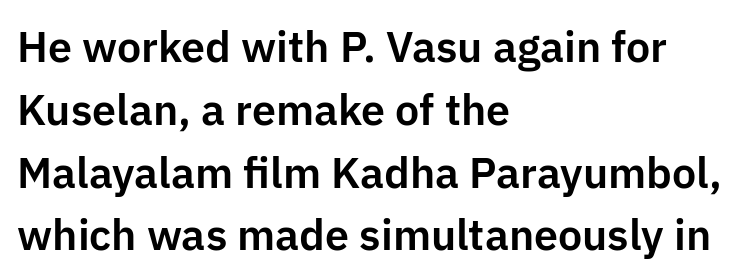
{"serif": "no", "italic": "no", "width": "normal", "stroke_contrast": "low", "x_height": "medium", "monospaced": "no", "underline": "no", "align": "left", "line_spacing": "normal", "line_spacing_ratio": 1.46, "letter_spacing": "normal", "letter_spacing_em": 0.0, "glyph_px": 43}
